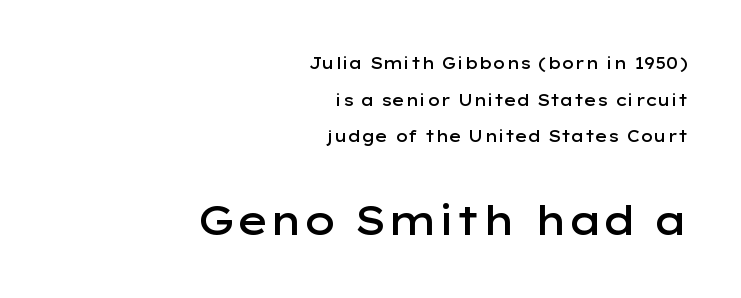
{"serif": "no", "italic": "no", "bold": "semi", "weight": "semibold", "width": "wide", "stroke_contrast": "low", "x_height": "medium", "monospaced": "no", "underline": "no", "align": "right", "line_spacing": "loose", "line_spacing_ratio": 2.29, "letter_spacing": "normal", "letter_spacing_em": 0.0, "larger_block": "second", "size_ratio": 2.5, "glyph_px": 40}
